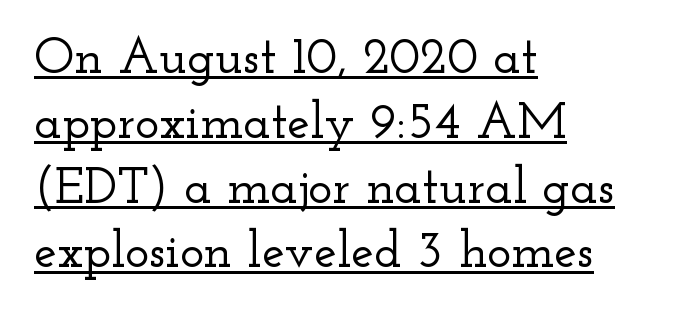
{"serif": "yes", "italic": "no", "width": "wide", "stroke_contrast": "low", "x_height": "small", "monospaced": "no", "underline": "yes", "align": "left", "line_spacing": "normal", "line_spacing_ratio": 1.27, "letter_spacing": "normal", "letter_spacing_em": 0.0, "glyph_px": 51}
